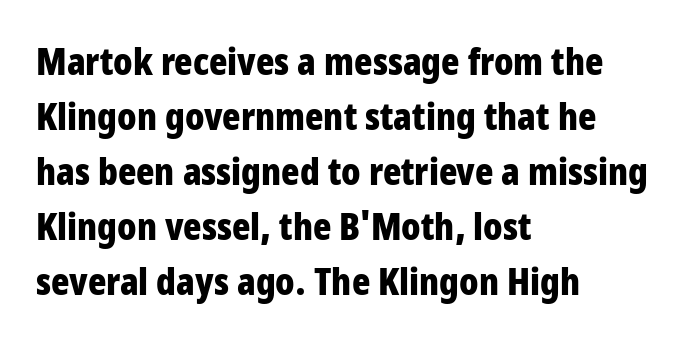
Here the designer chose a conventional face with non-uniform glyph widths. Successive baselines arrive at the customary interval. Classification — sans serif. The strokes are fattened all the way to bold. The lines in this sample share a left origin and differ only in where they stop. Letter spacing: default.
